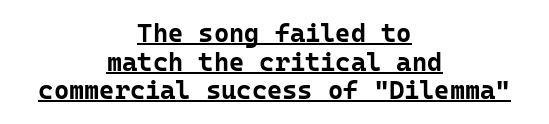
Q: Is the text bold? A: Yes.
Q: Is the text italic (slanted)? A: No, it is upright.
Q: Is the text underlined? A: Yes.
Q: How is the paragraph aligned? A: Centered.
Q: Is the spacing between letters normal or unusually wide? A: Normal.
Q: Is the spacing between lines tight, normal or loose? A: Tight.
